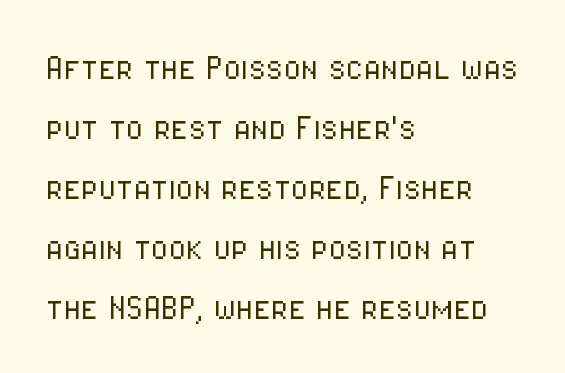
The image shows 40 px light, condensed sans-serif type, upright; set left-aligned, normal line spacing (1.5x), normal letter spacing, not underlined; low stroke contrast and a medium x-height.
